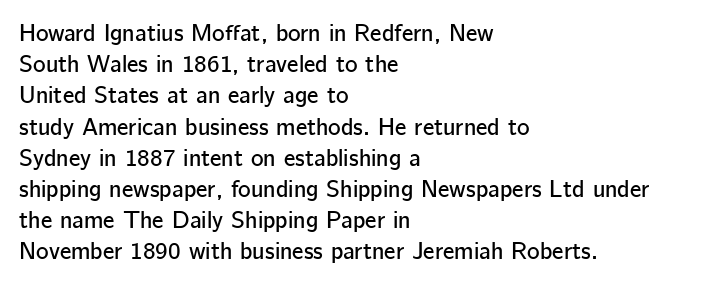
The image shows 24 px text type, upright; set left-aligned, normal line spacing (1.3x), normal letter spacing, not underlined.
